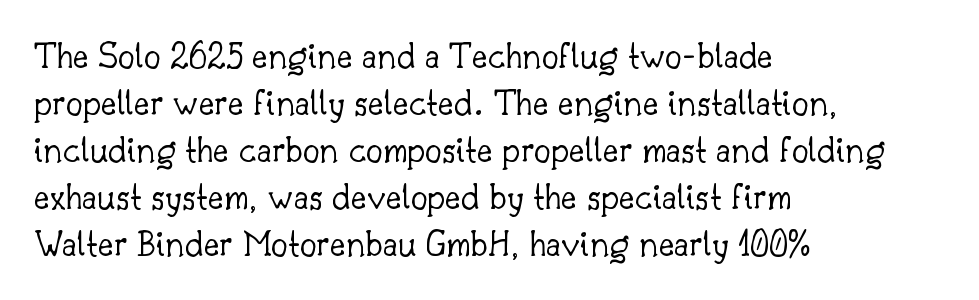
{"italic": "no", "bold": "no", "weight": "light", "width": "normal", "stroke_contrast": "low", "x_height": "small", "monospaced": "no", "underline": "no", "align": "left", "line_spacing_ratio": 1.24, "letter_spacing": "normal", "letter_spacing_em": 0.0, "glyph_px": 38}
